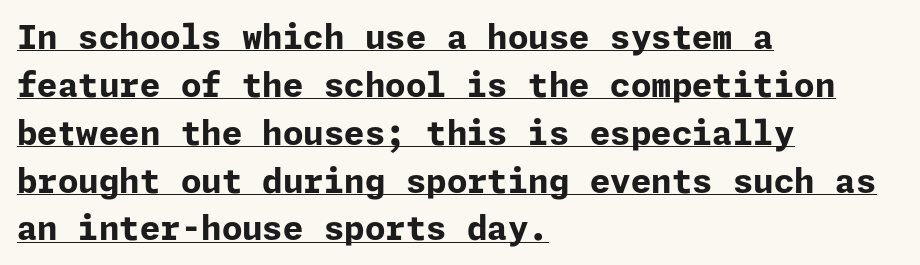
The image shows 33 px bold sans-serif type, upright; set left-aligned, normal line spacing (1.45x), normal letter spacing, underlined; low stroke contrast and a medium x-height.
